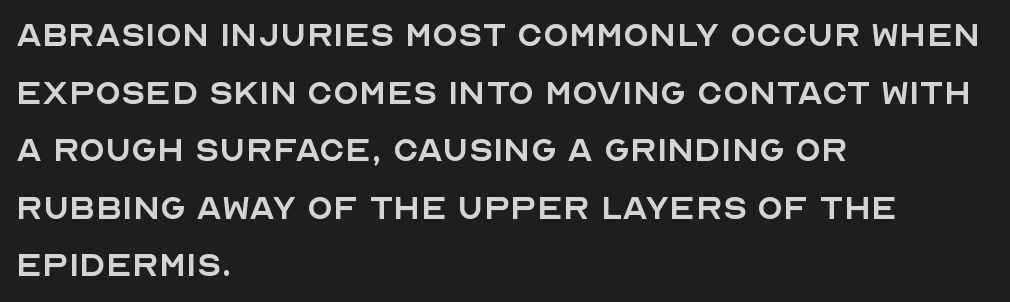
Q: Is the text bold? A: No.
Q: Is the text italic (slanted)? A: No, it is upright.
Q: Is the typeface a serif or a sans-serif typeface? A: Sans-serif.
Q: Is the text underlined? A: No.
Q: How is the paragraph aligned? A: Left-aligned.
Q: Is the spacing between letters normal or unusually wide? A: Normal.
Q: Is the spacing between lines tight, normal or loose? A: Normal.
Q: Width (condensed, normal, or wide)? A: Normal.
Q: x-height? A: Large.
Q: Monospaced? A: No.
